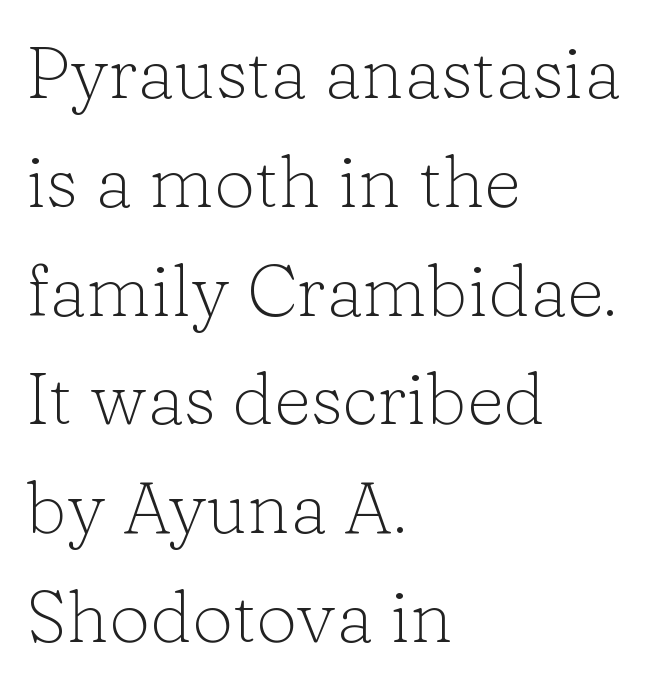
{"serif": "yes", "italic": "no", "bold": "no", "weight": "light", "width": "normal", "stroke_contrast": "low", "x_height": "medium", "monospaced": "no", "underline": "no", "align": "left", "line_spacing": "normal", "line_spacing_ratio": 1.49, "letter_spacing": "normal", "letter_spacing_em": 0.0, "glyph_px": 73}
